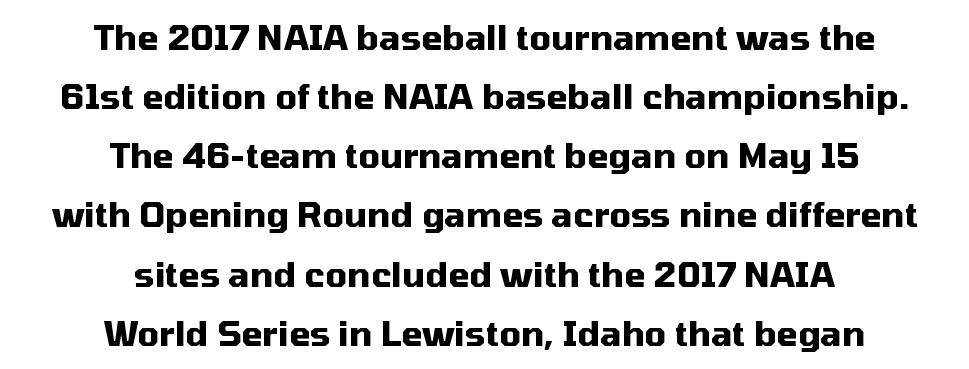
Q: Is the text bold? A: Yes.
Q: Is the text italic (slanted)? A: No, it is upright.
Q: Is the typeface a serif or a sans-serif typeface? A: Sans-serif.
Q: Is the text underlined? A: No.
Q: How is the paragraph aligned? A: Centered.
Q: Is the spacing between letters normal or unusually wide? A: Normal.
Q: Width (condensed, normal, or wide)? A: Normal.
Q: Stroke contrast? A: Medium.
Q: x-height? A: Medium.
Q: Monospaced? A: No.
